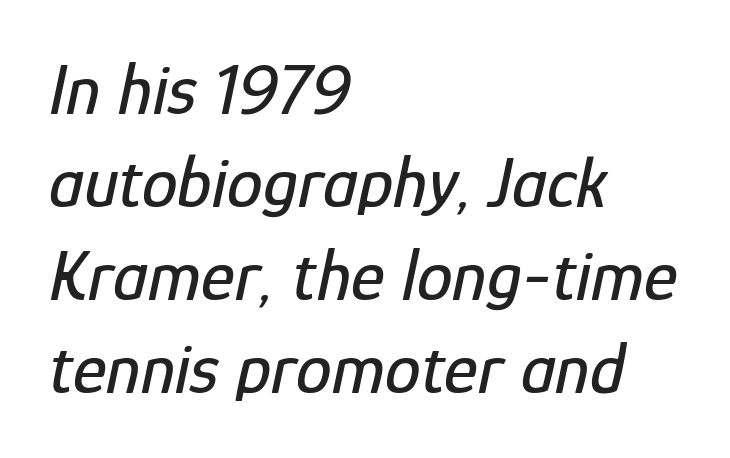
Q: Is the text italic (slanted)? A: Yes, it leans right by about 12 degrees.
Q: Is the text underlined? A: No.
Q: How is the paragraph aligned? A: Left-aligned.
Q: Is the spacing between letters normal or unusually wide? A: Normal.
Q: Is the spacing between lines tight, normal or loose? A: Normal.
Q: Width (condensed, normal, or wide)? A: Condensed.
Q: Stroke contrast? A: Low.
Q: x-height? A: Medium.
Q: Monospaced? A: No.
